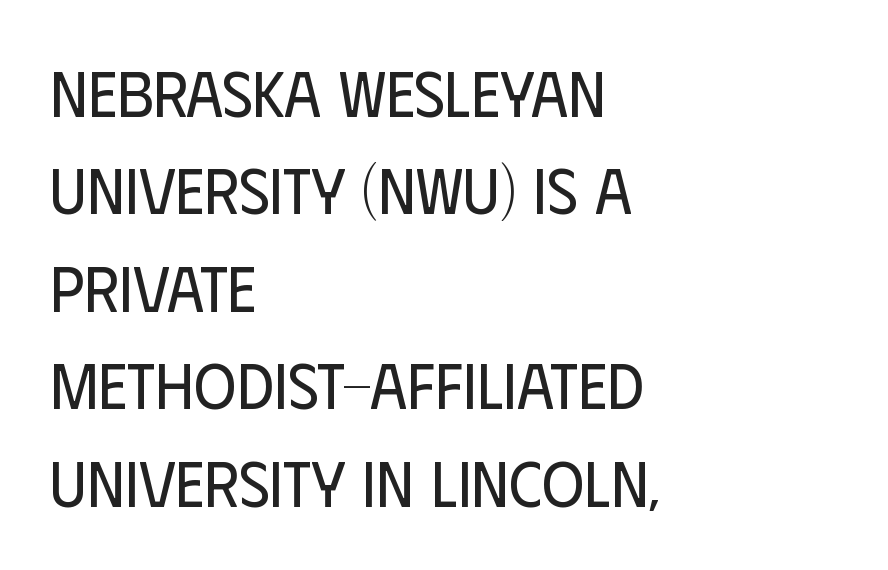
Q: Is the text bold? A: No.
Q: Is the text italic (slanted)? A: No, it is upright.
Q: Is the typeface a serif or a sans-serif typeface? A: Sans-serif.
Q: Is the text underlined? A: No.
Q: How is the paragraph aligned? A: Left-aligned.
Q: Is the spacing between letters normal or unusually wide? A: Normal.
Q: Is the spacing between lines tight, normal or loose? A: Normal.
Q: Width (condensed, normal, or wide)? A: Condensed.
Q: Stroke contrast? A: Low.
Q: x-height? A: Large.
Q: Monospaced? A: No.
